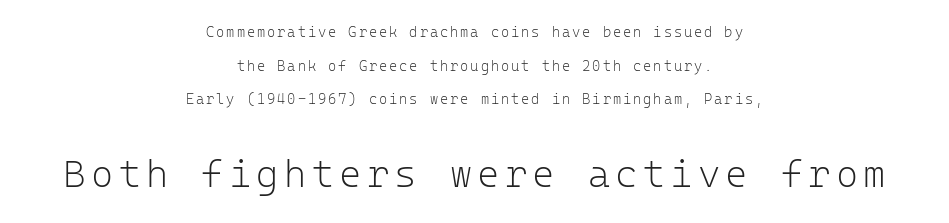
Q: Is the text bold? A: No.
Q: Is the text italic (slanted)? A: No, it is upright.
Q: Is the typeface a serif or a sans-serif typeface? A: Sans-serif.
Q: Is the text underlined? A: No.
Q: How is the paragraph aligned? A: Centered.
Q: Is the spacing between lines tight, normal or loose? A: Loose.
Q: Which block of text is set in a larger size, the first (top) or the second (bottom)? A: The second (bottom) one.
Q: Width (condensed, normal, or wide)? A: Normal.
Q: Stroke contrast? A: Low.
Q: x-height? A: Medium.
Q: Monospaced? A: Yes.
